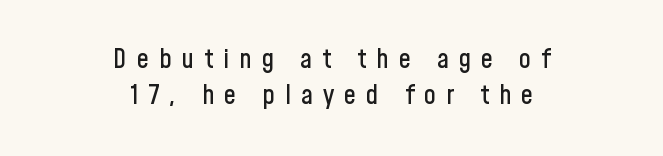
The leading is moderate, giving the passage an even texture. Italic? Not at all — the glyphs are vertical. Each line is balanced around a shared central axis. Words float on clear page, feet unadorned.
